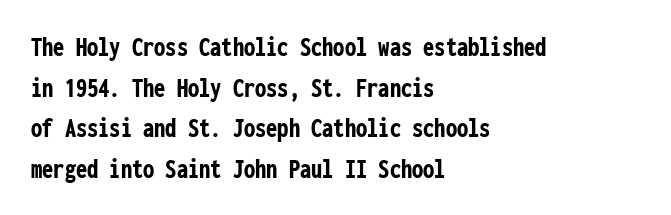
{"serif": "no", "italic": "no", "bold": "yes", "weight": "semibold", "width": "condensed", "stroke_contrast": "low", "x_height": "medium", "monospaced": "yes", "underline": "no", "align": "left", "line_spacing": "normal", "line_spacing_ratio": 1.45, "letter_spacing": "normal", "letter_spacing_em": 0.0, "glyph_px": 28}
